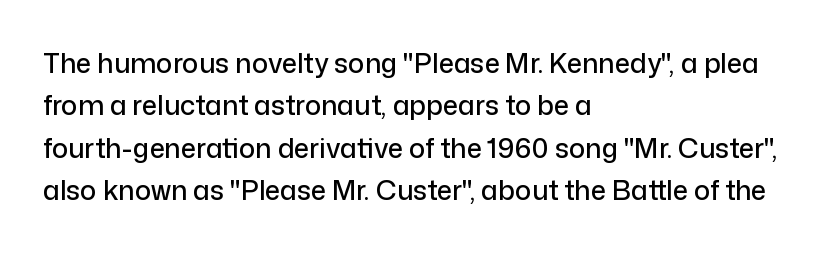
{"italic": "no", "underline": "no", "align": "left", "line_spacing": "normal", "line_spacing_ratio": 1.57, "letter_spacing": "normal", "letter_spacing_em": 0.0, "glyph_px": 27}
